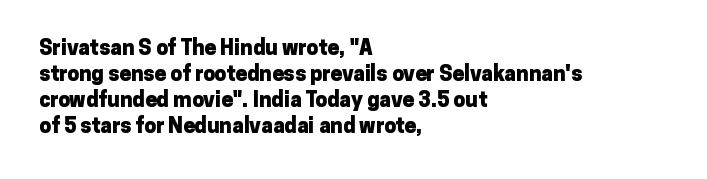
{"italic": "no", "bold": "yes", "underline": "no", "align": "left", "line_spacing_ratio": 1.24, "letter_spacing": "normal", "letter_spacing_em": 0.0, "glyph_px": 21}
